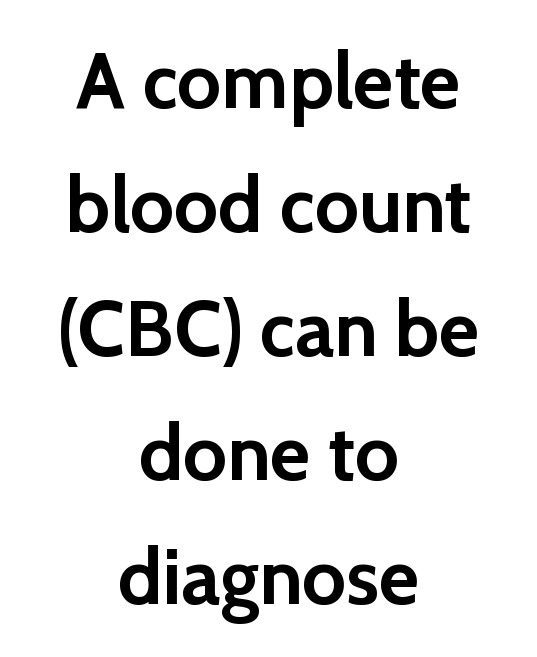
Q: Is the text bold? A: Yes.
Q: Is the text italic (slanted)? A: No, it is upright.
Q: Is the typeface a serif or a sans-serif typeface? A: Sans-serif.
Q: Is the text underlined? A: No.
Q: How is the paragraph aligned? A: Centered.
Q: Is the spacing between letters normal or unusually wide? A: Normal.
Q: Is the spacing between lines tight, normal or loose? A: Normal.
Q: Width (condensed, normal, or wide)? A: Normal.
Q: x-height? A: Medium.
Q: Monospaced? A: No.
